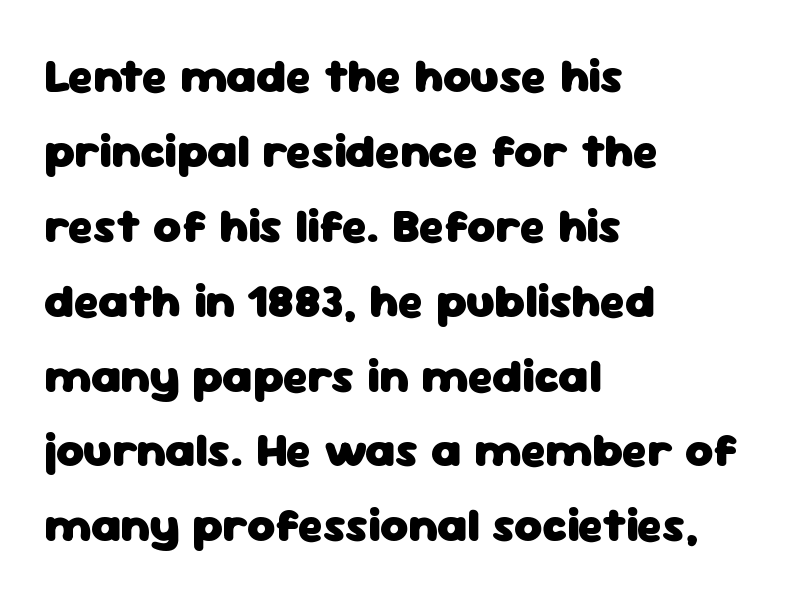
{"serif": "no", "italic": "no", "bold": "yes", "weight": "heavy", "width": "normal", "stroke_contrast": "low", "x_height": "medium", "monospaced": "no", "underline": "no", "align": "left", "line_spacing": "normal", "line_spacing_ratio": 1.56, "letter_spacing": "normal", "letter_spacing_em": 0.0, "glyph_px": 48}
